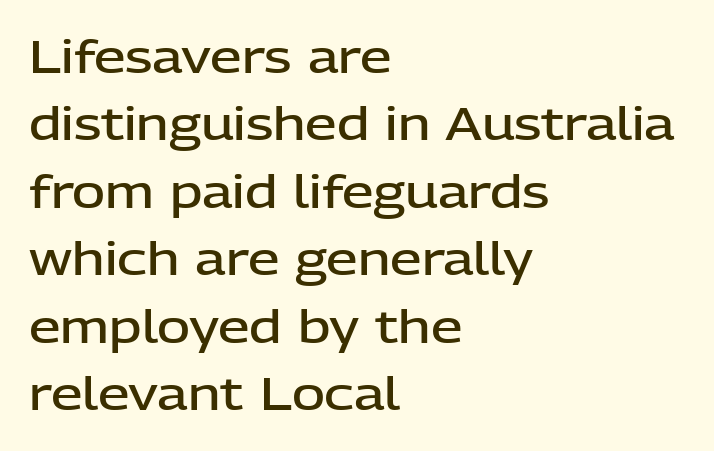
Q: Is the text bold? A: Semi-bold.
Q: Is the text italic (slanted)? A: No, it is upright.
Q: Is the typeface a serif or a sans-serif typeface? A: Sans-serif.
Q: Is the text underlined? A: No.
Q: How is the paragraph aligned? A: Left-aligned.
Q: Is the spacing between letters normal or unusually wide? A: Normal.
Q: Is the spacing between lines tight, normal or loose? A: Normal.
Q: Width (condensed, normal, or wide)? A: Normal.
Q: Stroke contrast? A: Low.
Q: x-height? A: Medium.
Q: Monospaced? A: No.
